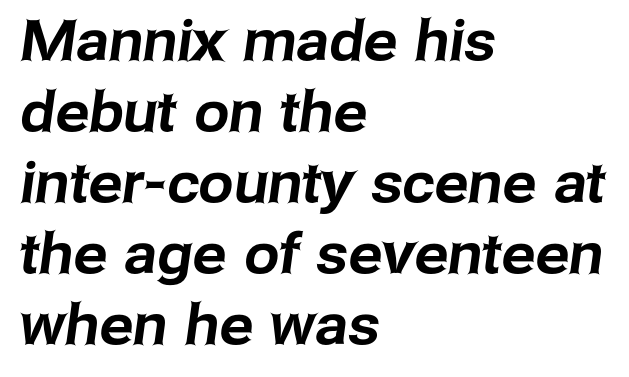
The image shows 56 px sans-serif type; set left-aligned, normal line spacing (1.27x), normal letter spacing, not underlined; low stroke contrast and a medium x-height.
